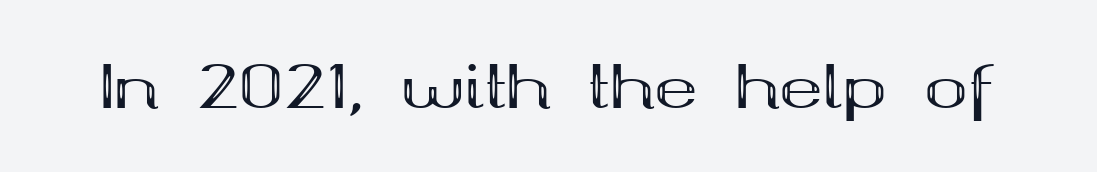
The image shows 59 px bold, wide serif type, upright; set normal letter spacing, not underlined; medium stroke contrast and a medium x-height.
